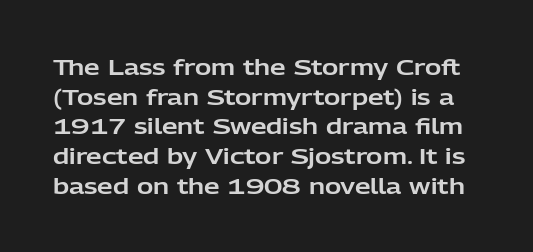
The image shows 22 px text type, upright; set normal line spacing (1.35x), normal letter spacing, not underlined.
